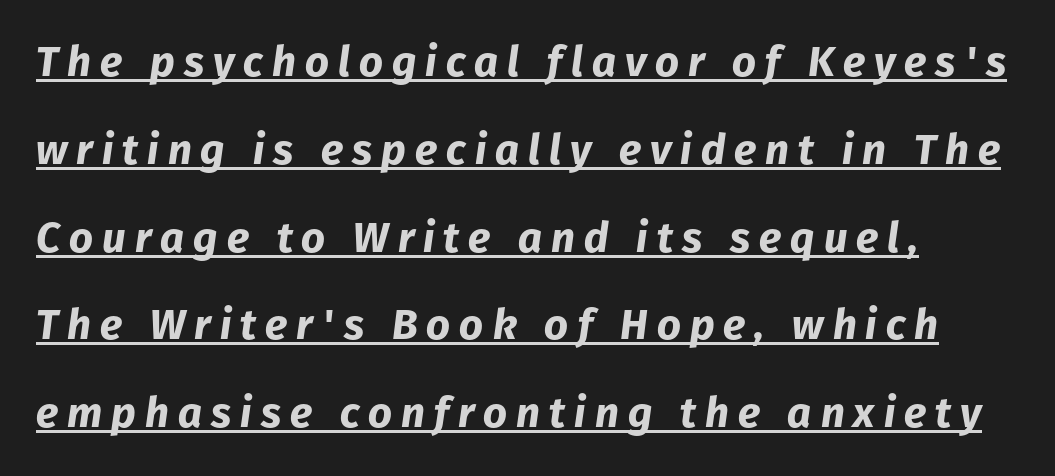
Q: Is the text bold? A: Yes.
Q: Is the text italic (slanted)? A: Yes, it leans right by about 8 degrees.
Q: Is the text underlined? A: Yes.
Q: How is the paragraph aligned? A: Left-aligned.
Q: Is the spacing between letters normal or unusually wide? A: Unusually wide.
Q: Is the spacing between lines tight, normal or loose? A: Loose.
Q: Width (condensed, normal, or wide)? A: Normal.
Q: Stroke contrast? A: Low.
Q: x-height? A: Medium.
Q: Monospaced? A: No.
